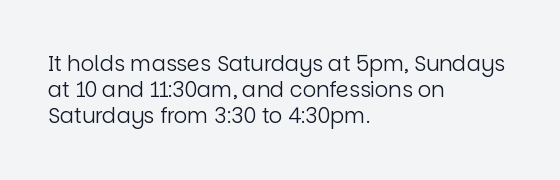
The image shows 21 px text type, upright; set left-aligned, line spacing 1.24x, normal letter spacing, not underlined.
